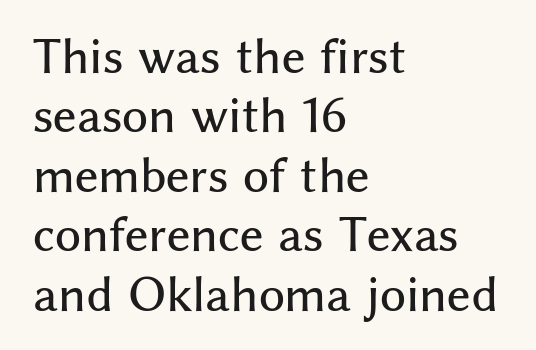
The image shows 45 px sans-serif type, upright; set left-aligned, normal line spacing (1.32x), normal letter spacing, not underlined; medium stroke contrast and a medium x-height.
